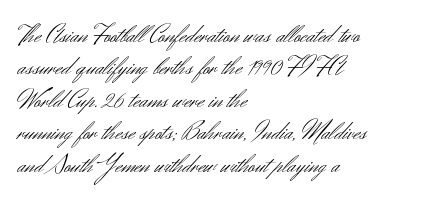
The image shows 27 px text type; set left-aligned, line spacing 1.2x, normal letter spacing, not underlined.
